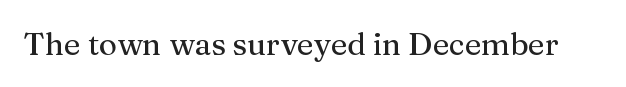
Varying glyph widths throughout — classic text-font behaviour. The zone under the glyphs is completely vacant. Words appear dense and cohesive because spacing is normal. No italicization has been applied; the sample stays upright. Little horizontal feet cap the strokes, marking this as serif type.
